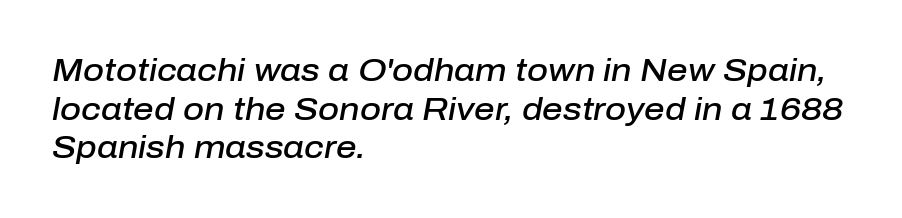
The image shows 32 px semibold type, italic (leaning right); set left-aligned, line spacing 1.21x, normal letter spacing, not underlined; low stroke contrast and a medium x-height.
